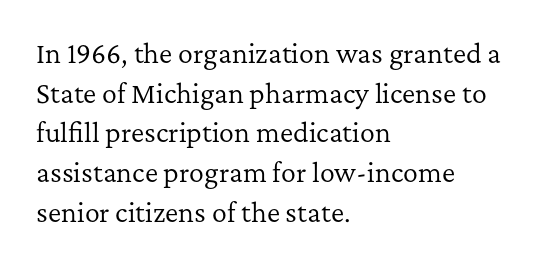
Q: Is the text bold? A: No.
Q: Is the text italic (slanted)? A: No, it is upright.
Q: Is the text underlined? A: No.
Q: How is the paragraph aligned? A: Left-aligned.
Q: Is the spacing between letters normal or unusually wide? A: Normal.
Q: Is the spacing between lines tight, normal or loose? A: Normal.
